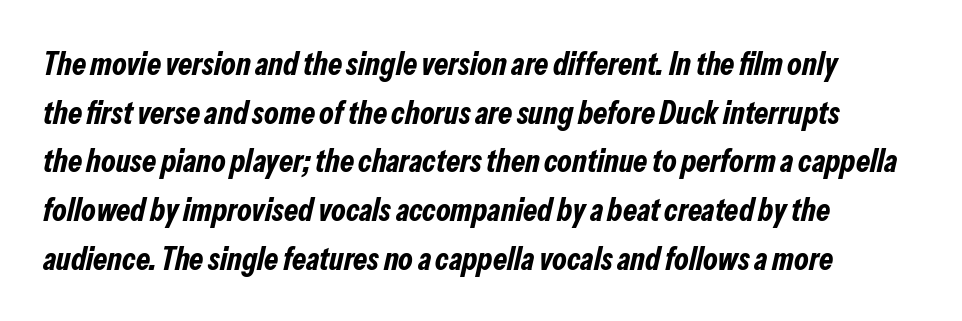
{"italic": "yes", "lean": "right", "slant_degrees": 13, "bold": "yes", "weight": "bold", "width": "condensed", "stroke_contrast": "low", "x_height": "medium", "monospaced": "no", "underline": "no", "align": "left", "line_spacing": "normal", "line_spacing_ratio": 1.52, "letter_spacing": "normal", "letter_spacing_em": 0.0, "glyph_px": 32}
